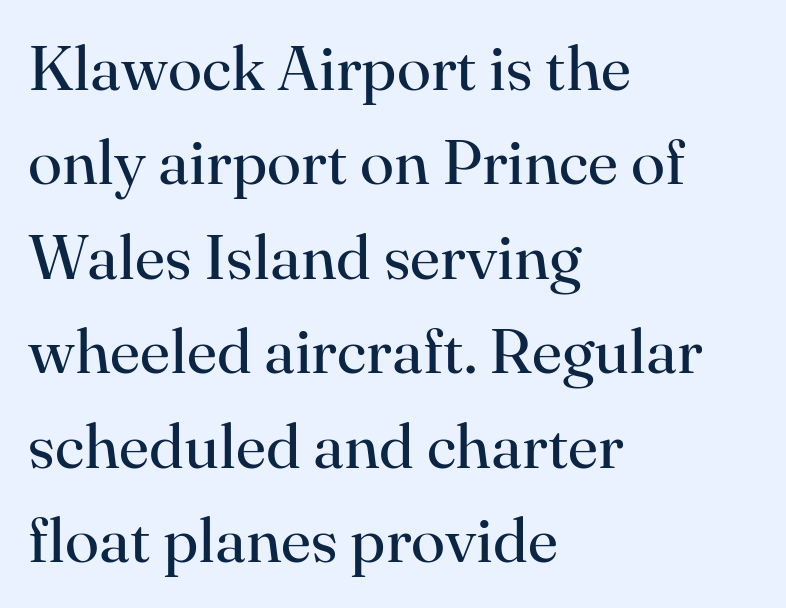
The image shows 63 px regular-weight serif type, upright; set left-aligned, normal line spacing (1.5x), normal letter spacing, not underlined; high stroke contrast and a small x-height.
